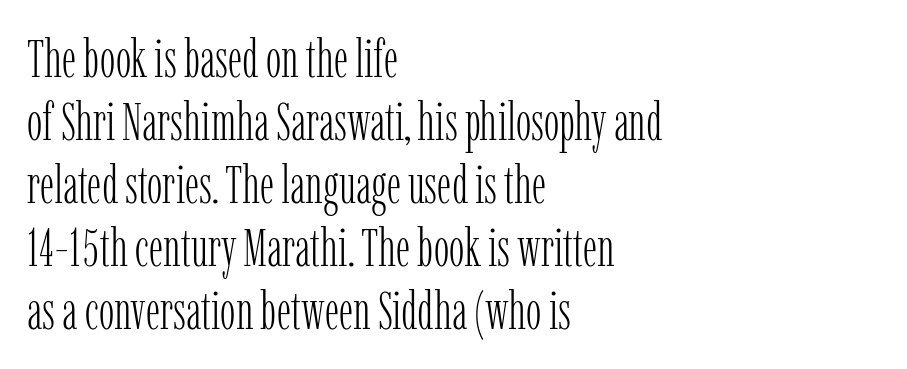
The image shows 52 px light, condensed serif type, upright; set left-aligned, line spacing 1.21x, normal letter spacing, not underlined; low stroke contrast and a medium x-height.
